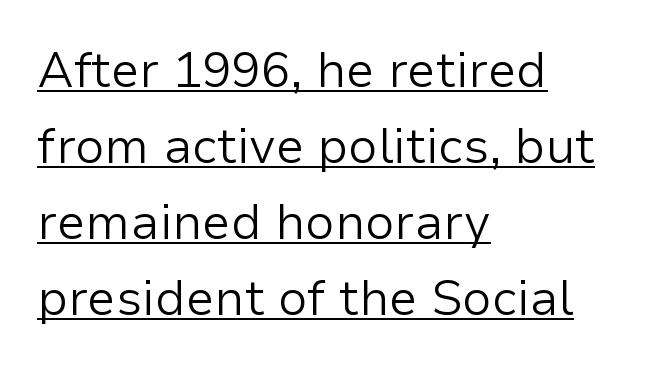
{"serif": "no", "italic": "no", "bold": "no", "weight": "light", "width": "normal", "stroke_contrast": "low", "x_height": "medium", "monospaced": "no", "underline": "yes", "align": "left", "line_spacing": "normal", "line_spacing_ratio": 1.55, "letter_spacing": "normal", "letter_spacing_em": 0.0, "glyph_px": 49}
